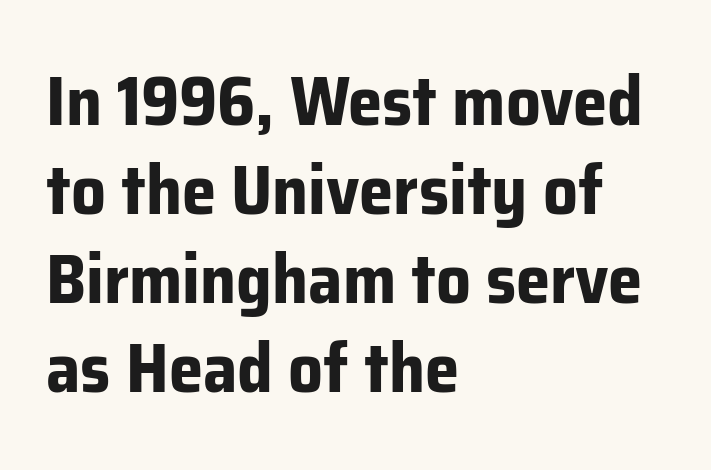
How heavy is the stroke? Heavy — this is a bold. The face used here is proportionally spaced, like ordinary book or web type. This is sans-serif lettering, the kind often seen on screens and signage. There is no visible air inserted between adjacent glyphs.
